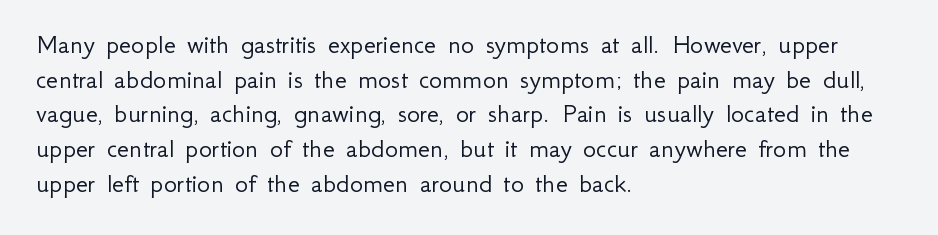
Do the characters align in a grid? No, the font is proportional. A roman cut, with each character standing at attention. Unlike a traditional serif, this face leaves its strokes unadorned. Glance below the letters and you will spot only blank space. The type is set solid horizontally, with unmodified tracking. Reading down the block, your eye returns to a fixed left position each line.
